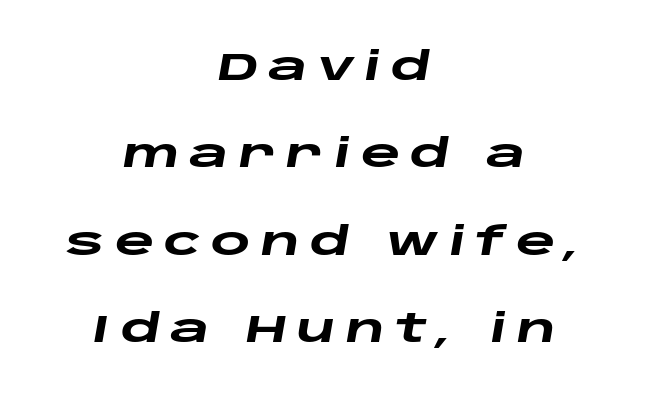
{"italic": "yes", "lean": "right", "slant_degrees": 10, "bold": "yes", "weight": "heavy", "width": "wide", "stroke_contrast": "low", "x_height": "large", "monospaced": "no", "underline": "no", "align": "center", "line_spacing": "loose", "line_spacing_ratio": 2.3, "letter_spacing": "wide", "letter_spacing_em": 0.27, "glyph_px": 38}
